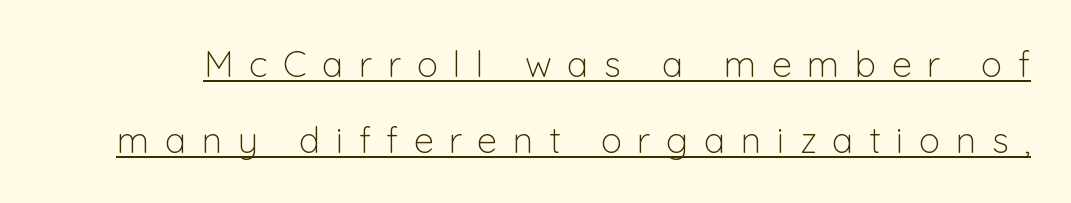
{"serif": "no", "italic": "no", "bold": "no", "weight": "light", "width": "normal", "stroke_contrast": "low", "x_height": "medium", "monospaced": "no", "underline": "yes", "line_spacing": "loose", "line_spacing_ratio": 2.11, "letter_spacing": "wide", "letter_spacing_em": 0.43, "glyph_px": 36}
